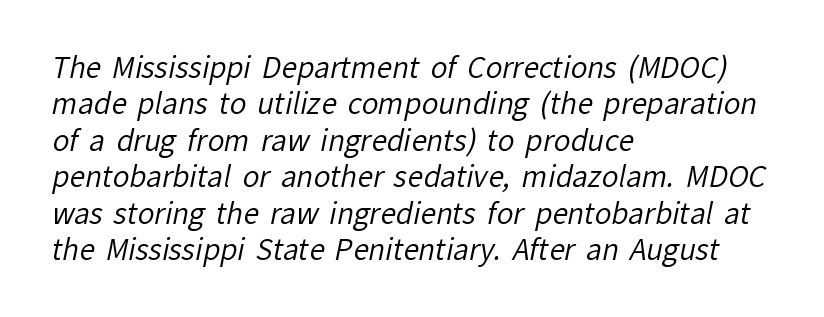
The image shows 28 px regular-weight sans-serif type; set left-aligned, normal line spacing (1.3x), normal letter spacing, not underlined; low stroke contrast and a medium x-height.
